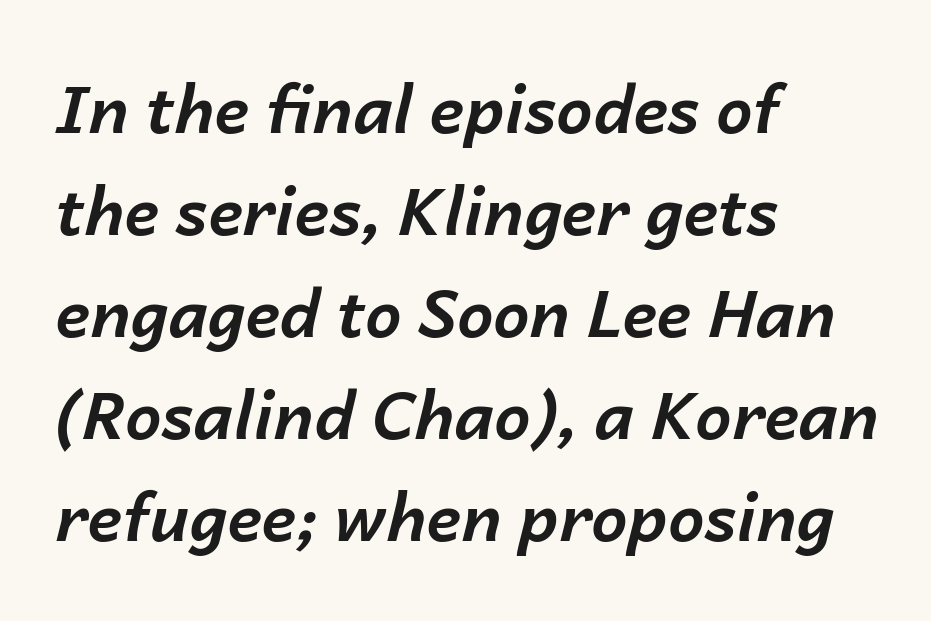
{"italic": "yes", "lean": "right", "slant_degrees": 14, "bold": "yes", "weight": "bold", "width": "normal", "stroke_contrast": "low", "x_height": "medium", "monospaced": "no", "underline": "no", "align": "left", "line_spacing": "normal", "line_spacing_ratio": 1.57, "letter_spacing": "normal", "letter_spacing_em": 0.0, "glyph_px": 65}
